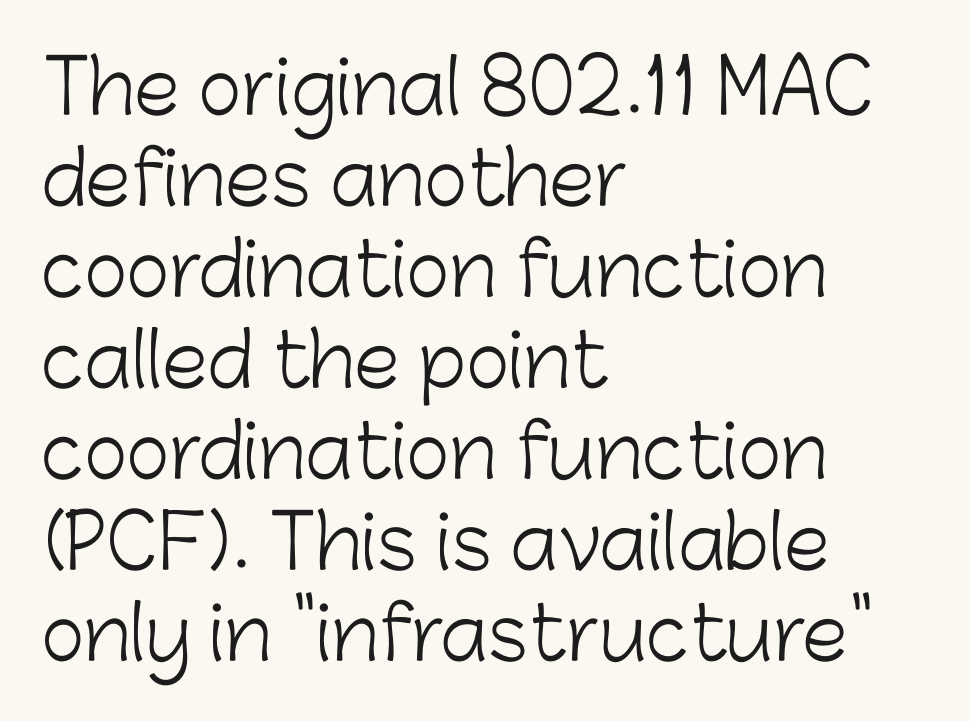
{"serif": "no", "italic": "no", "bold": "no", "weight": "light", "width": "normal", "stroke_contrast": "low", "x_height": "medium", "monospaced": "no", "underline": "no", "align": "left", "line_spacing_ratio": 1.23, "letter_spacing": "normal", "letter_spacing_em": 0.0, "glyph_px": 74}
